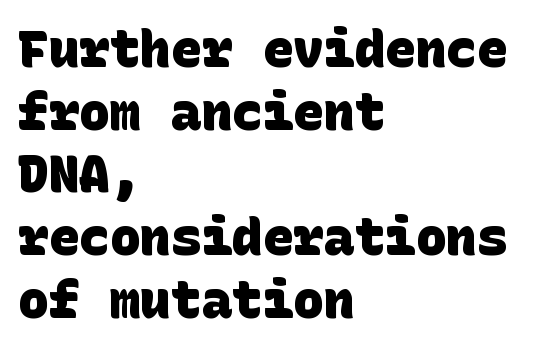
{"serif": "no", "bold": "yes", "weight": "heavy", "width": "normal", "stroke_contrast": "low", "x_height": "large", "underline": "no", "align": "left", "line_spacing_ratio": 1.23, "letter_spacing": "normal", "letter_spacing_em": 0.0, "glyph_px": 51}
